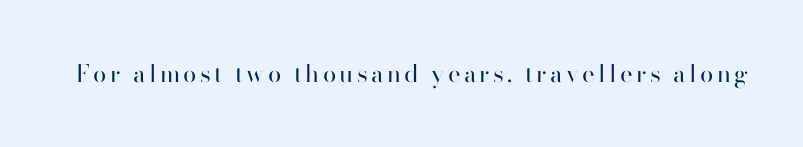
The image shows 24 px text type, upright; set not underlined.
